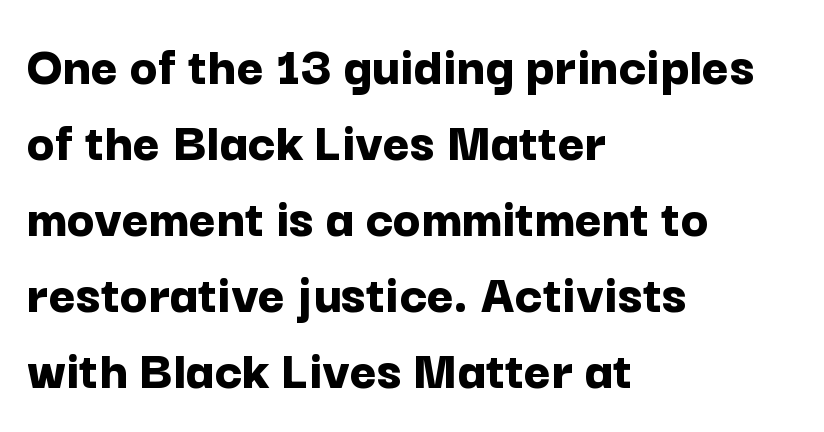
The compositor pushed each line to the left boundary. You could not count columns in this text — the font is proportionally spaced. Each word holds together tightly as a unit, with standard inter-letter gaps. As a designer I'd log this as weight 700, bold.
